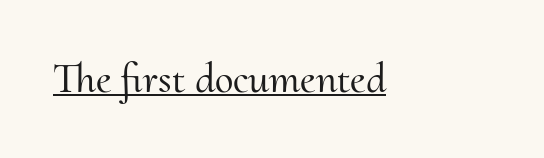
{"serif": "yes", "italic": "no", "width": "normal", "stroke_contrast": "medium", "x_height": "small", "monospaced": "no", "underline": "yes", "letter_spacing": "normal", "letter_spacing_em": 0.0, "glyph_px": 42}
